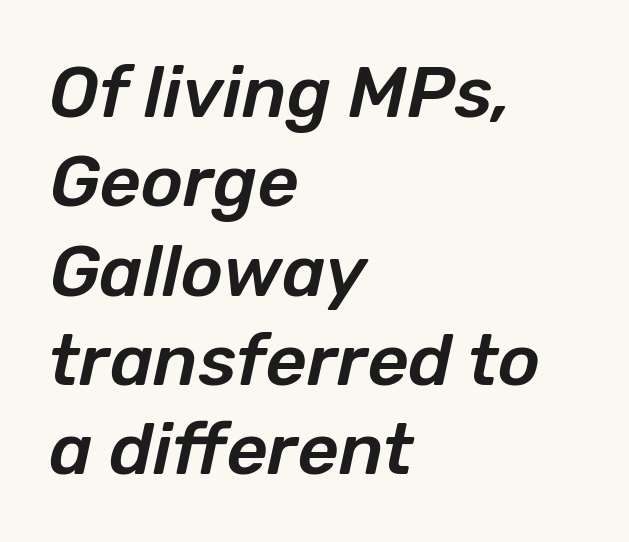
{"italic": "yes", "lean": "right", "slant_degrees": 12, "width": "normal", "stroke_contrast": "low", "x_height": "medium", "monospaced": "no", "underline": "no", "align": "left", "line_spacing_ratio": 1.24, "letter_spacing": "normal", "letter_spacing_em": 0.0, "glyph_px": 72}
